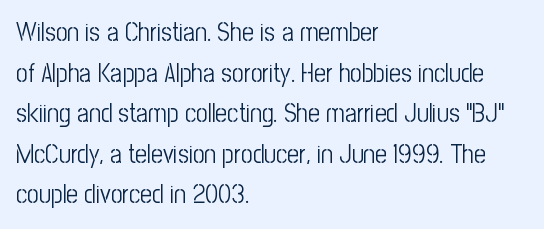
The image shows 26 px text type, upright; set left-aligned, normal line spacing (1.56x), normal letter spacing, not underlined.
